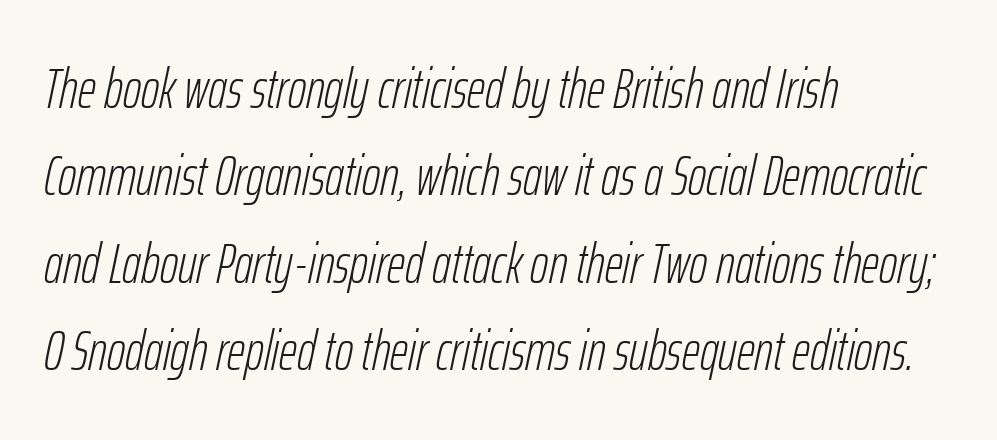
The image shows 56 px light, condensed type, italic (leaning right); set left-aligned, normal line spacing (1.56x), normal letter spacing, not underlined; low stroke contrast and a medium x-height.
